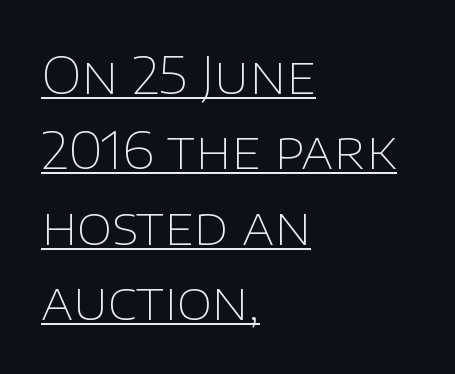
Q: Is the text bold? A: No.
Q: Is the text italic (slanted)? A: No, it is upright.
Q: Is the typeface a serif or a sans-serif typeface? A: Sans-serif.
Q: Is the text underlined? A: Yes.
Q: How is the paragraph aligned? A: Left-aligned.
Q: Is the spacing between letters normal or unusually wide? A: Normal.
Q: Is the spacing between lines tight, normal or loose? A: Normal.
Q: Width (condensed, normal, or wide)? A: Normal.
Q: Stroke contrast? A: Low.
Q: x-height? A: Large.
Q: Monospaced? A: No.
